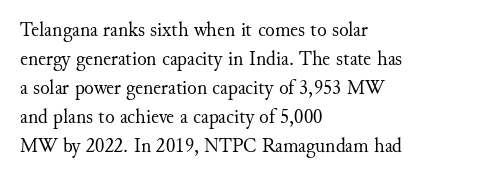
The image shows 20 px text type, upright; set left-aligned, normal line spacing (1.45x), normal letter spacing, not underlined.
